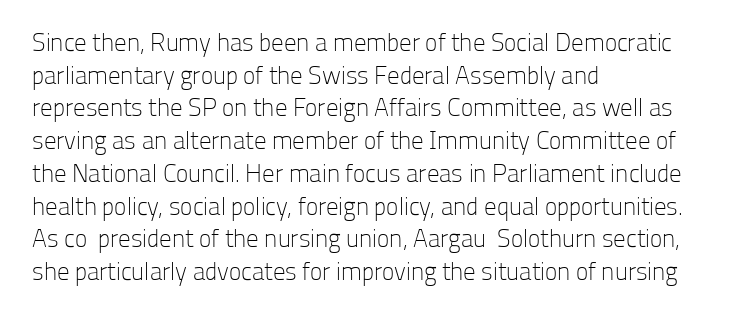
{"italic": "no", "bold": "no", "underline": "no", "align": "left", "line_spacing": "normal", "line_spacing_ratio": 1.31, "letter_spacing": "normal", "letter_spacing_em": 0.0, "glyph_px": 25}
